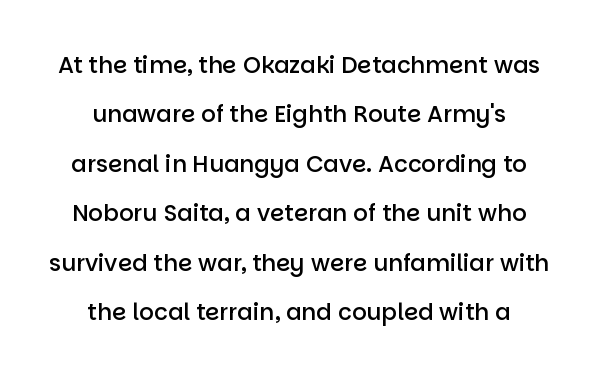
{"italic": "no", "bold": "semi", "underline": "no", "align": "center", "line_spacing": "loose", "line_spacing_ratio": 2.15, "letter_spacing": "normal", "letter_spacing_em": 0.0, "glyph_px": 23}
